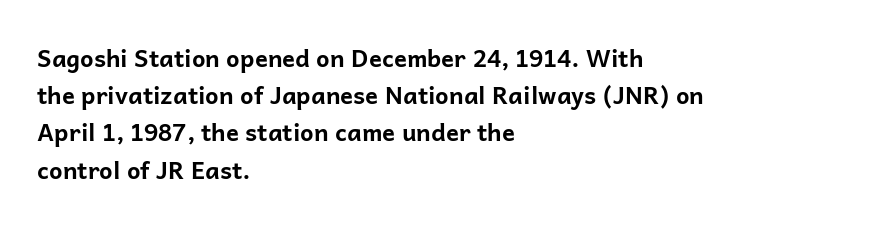
Q: Is the text bold? A: Yes.
Q: Is the text italic (slanted)? A: No, it is upright.
Q: Is the text underlined? A: No.
Q: How is the paragraph aligned? A: Left-aligned.
Q: Is the spacing between letters normal or unusually wide? A: Normal.
Q: Is the spacing between lines tight, normal or loose? A: Normal.
